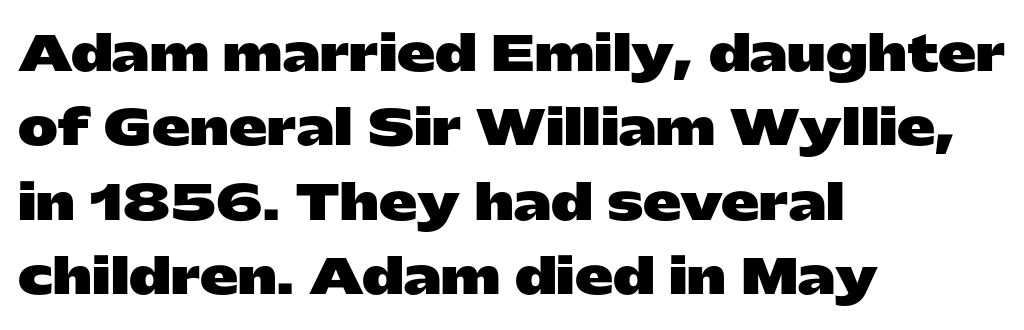
{"serif": "no", "italic": "no", "bold": "yes", "weight": "heavy", "width": "wide", "stroke_contrast": "low", "x_height": "medium", "monospaced": "no", "underline": "no", "align": "left", "line_spacing": "normal", "line_spacing_ratio": 1.55, "letter_spacing": "normal", "letter_spacing_em": 0.0, "glyph_px": 48}
